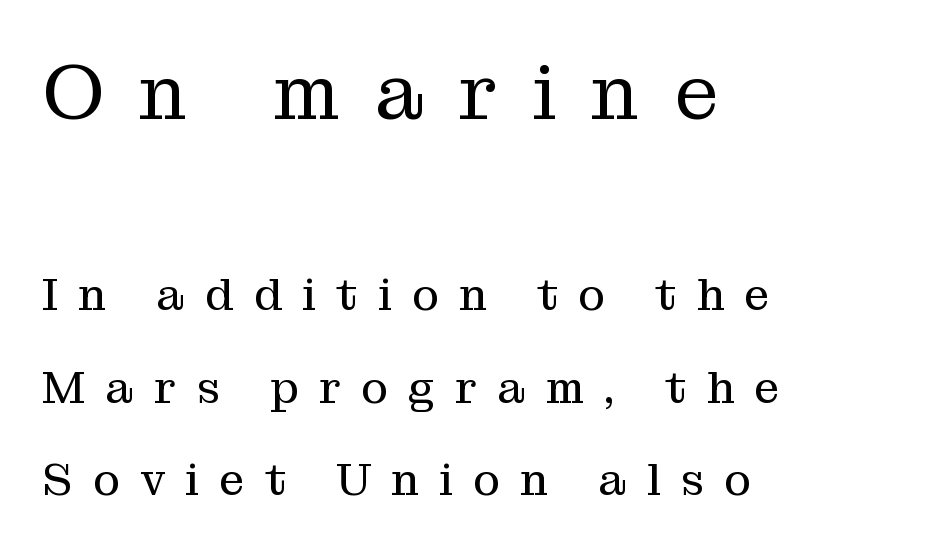
Q: Is the text bold? A: No.
Q: Is the text italic (slanted)? A: No, it is upright.
Q: Is the typeface a serif or a sans-serif typeface? A: Serif.
Q: Is the text underlined? A: No.
Q: How is the paragraph aligned? A: Left-aligned.
Q: Is the spacing between letters normal or unusually wide? A: Unusually wide.
Q: Is the spacing between lines tight, normal or loose? A: Loose.
Q: Which block of text is set in a larger size, the first (top) or the second (bottom)? A: The first (top) one.
Q: Width (condensed, normal, or wide)? A: Normal.
Q: Stroke contrast? A: Medium.
Q: x-height? A: Medium.
Q: Monospaced? A: No.
